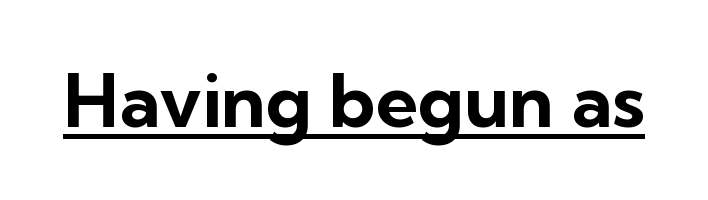
{"serif": "no", "italic": "no", "bold": "yes", "weight": "bold", "width": "normal", "stroke_contrast": "low", "x_height": "medium", "monospaced": "no", "underline": "yes", "letter_spacing": "normal", "letter_spacing_em": 0.0, "glyph_px": 75}
